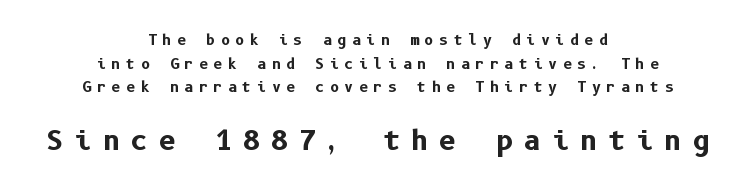
Q: Is the text bold? A: Yes.
Q: Is the text italic (slanted)? A: No, it is upright.
Q: Is the text underlined? A: No.
Q: How is the paragraph aligned? A: Centered.
Q: Is the spacing between letters normal or unusually wide? A: Unusually wide.
Q: Is the spacing between lines tight, normal or loose? A: Normal.
Q: Which block of text is set in a larger size, the first (top) or the second (bottom)? A: The second (bottom) one.
